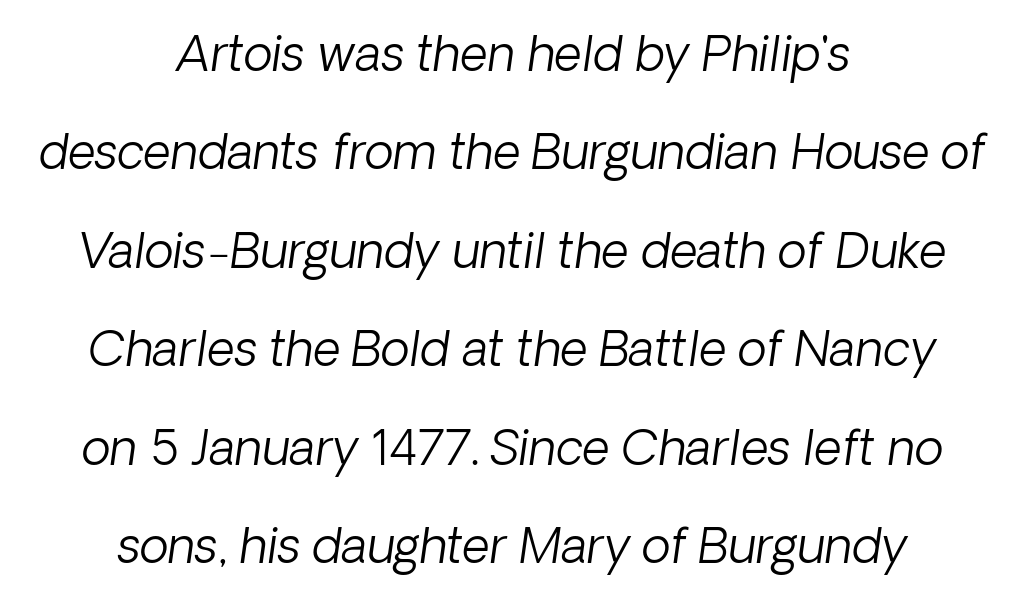
{"italic": "yes", "lean": "right", "slant_degrees": 8, "bold": "no", "weight": "light", "width": "normal", "stroke_contrast": "low", "x_height": "medium", "monospaced": "no", "underline": "no", "align": "center", "line_spacing": "loose", "line_spacing_ratio": 2.05, "letter_spacing": "normal", "letter_spacing_em": 0.0, "glyph_px": 48}
